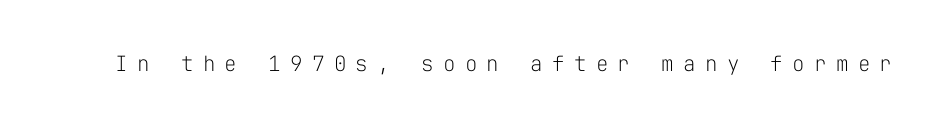
{"italic": "no", "bold": "no", "underline": "no", "letter_spacing": "wide", "letter_spacing_em": 0.44, "glyph_px": 21}
